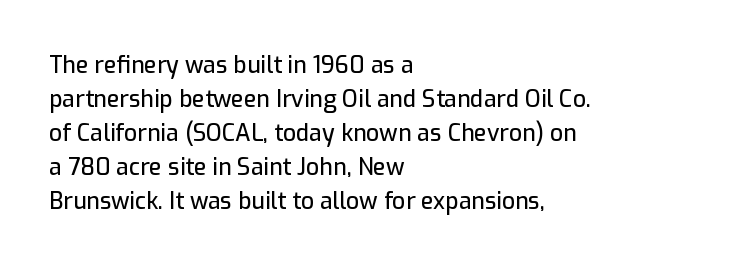
The image shows 23 px text type, upright; set left-aligned, normal line spacing (1.48x), normal letter spacing, not underlined.
